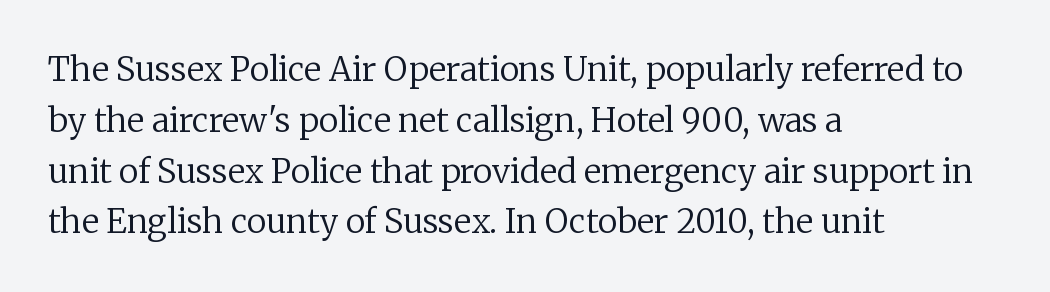
The image shows 33 px regular-weight serif type, upright; set left-aligned, normal line spacing (1.54x), normal letter spacing, not underlined; low stroke contrast and a medium x-height.
